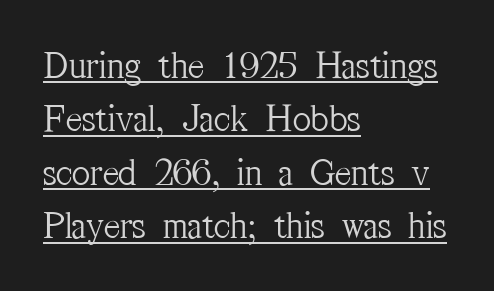
The image shows 39 px light, condensed serif type, upright; set left-aligned, normal line spacing (1.37x), normal letter spacing, underlined; medium stroke contrast and a medium x-height.
